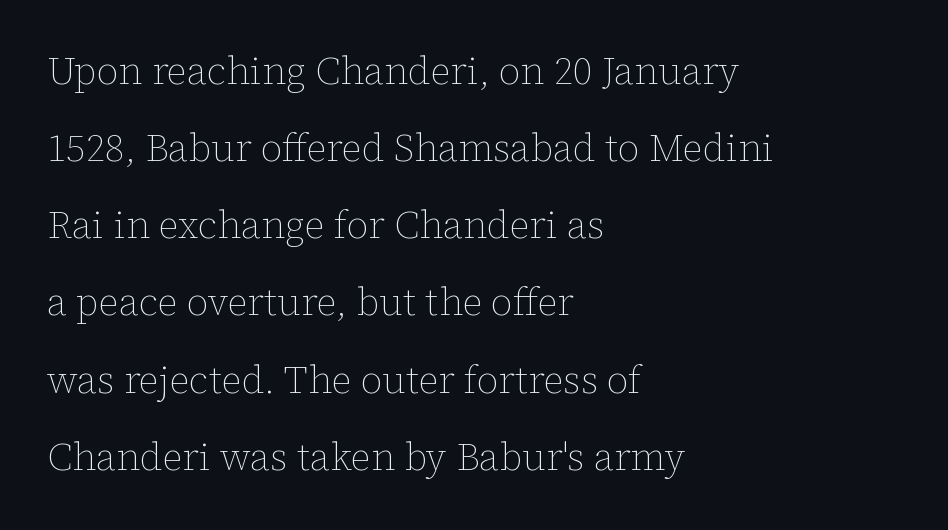
{"italic": "no", "bold": "no", "weight": "thin", "width": "normal", "stroke_contrast": "low", "x_height": "medium", "monospaced": "no", "underline": "no", "align": "left", "line_spacing": "loose", "line_spacing_ratio": 2.03, "letter_spacing": "normal", "letter_spacing_em": 0.0, "glyph_px": 38}
